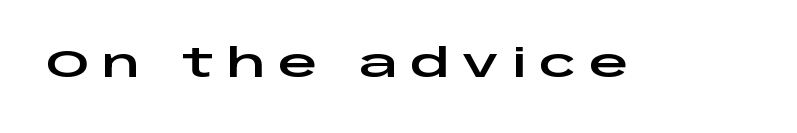
Do the characters align in a grid? No, the font is proportional. Examine the stroke ends and you'll find no serifs. Bare-footed words on every line. Glyph-to-glyph distance is far greater than everyday printed text.
